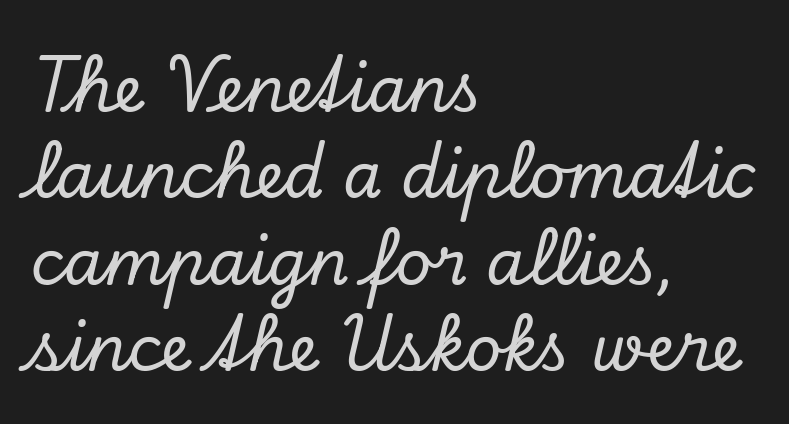
Q: Is the text italic (slanted)? A: Yes, it leans right by about 13 degrees.
Q: Is the typeface a serif or a sans-serif typeface? A: Serif.
Q: Is the text underlined? A: No.
Q: How is the paragraph aligned? A: Left-aligned.
Q: Is the spacing between letters normal or unusually wide? A: Normal.
Q: Is the spacing between lines tight, normal or loose? A: Normal.
Q: Width (condensed, normal, or wide)? A: Normal.
Q: Stroke contrast? A: Low.
Q: x-height? A: Small.
Q: Monospaced? A: No.
